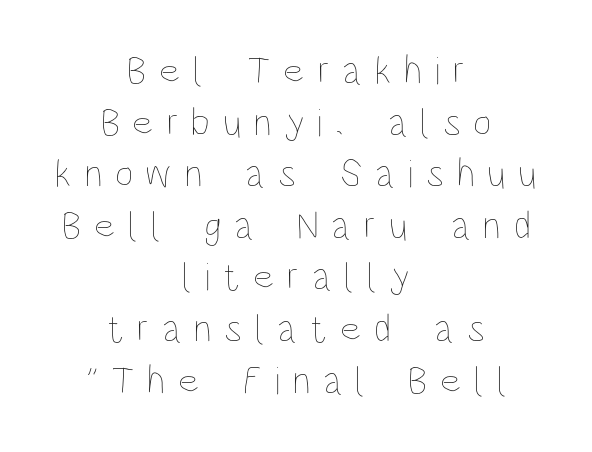
The image shows 40 px thin, condensed type, upright; set centered, normal line spacing (1.29x), unusually wide letter spacing (+0.32 em), not underlined; low stroke contrast and a large x-height.
